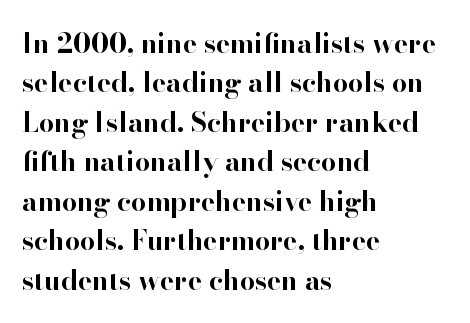
{"italic": "no", "bold": "yes", "underline": "no", "align": "left", "line_spacing": "normal", "line_spacing_ratio": 1.46, "letter_spacing": "normal", "letter_spacing_em": 0.0, "glyph_px": 27}
